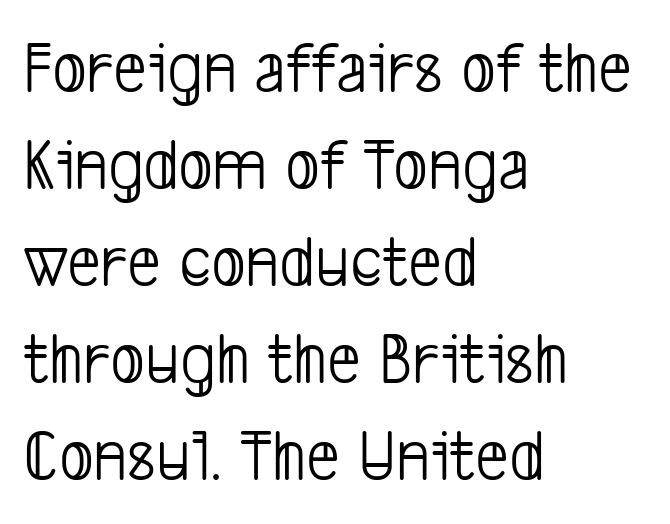
The image shows 74 px light, condensed sans-serif type; set left-aligned, normal line spacing (1.31x), normal letter spacing, not underlined; low stroke contrast and a medium x-height.
